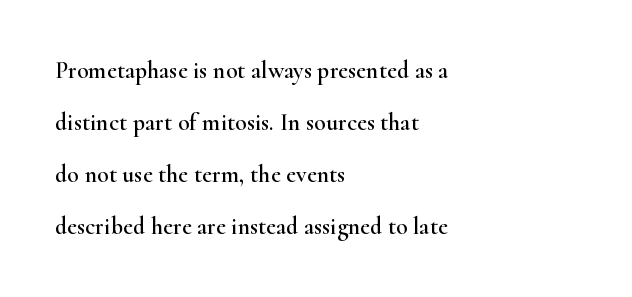
Honestly, the rows look like they've been pulled way apart. Words appear dense and cohesive because spacing is normal. Posture: vertical. These lines stack with their left ends in a neat column. Clear beneath every line of the passage.
